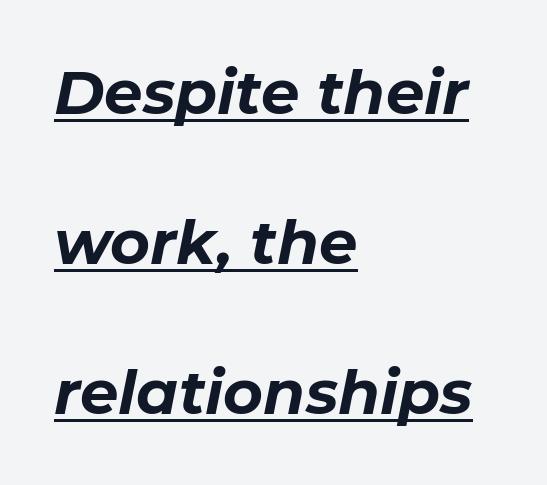
Q: Is the text bold? A: Yes.
Q: Is the text italic (slanted)? A: Yes, it leans right by about 11 degrees.
Q: Is the text underlined? A: Yes.
Q: How is the paragraph aligned? A: Left-aligned.
Q: Is the spacing between letters normal or unusually wide? A: Normal.
Q: Is the spacing between lines tight, normal or loose? A: Loose.
Q: Width (condensed, normal, or wide)? A: Normal.
Q: Stroke contrast? A: Low.
Q: x-height? A: Medium.
Q: Monospaced? A: No.
